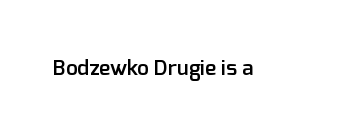
{"italic": "no", "bold": "semi", "underline": "no", "letter_spacing": "normal", "letter_spacing_em": 0.0, "glyph_px": 21}
